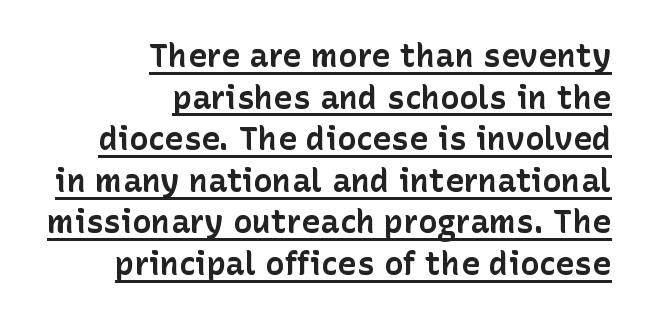
{"serif": "no", "italic": "no", "bold": "yes", "weight": "bold", "width": "normal", "stroke_contrast": "low", "x_height": "medium", "monospaced": "no", "underline": "yes", "align": "right", "line_spacing": "normal", "line_spacing_ratio": 1.3, "letter_spacing": "normal", "letter_spacing_em": 0.0, "glyph_px": 32}
